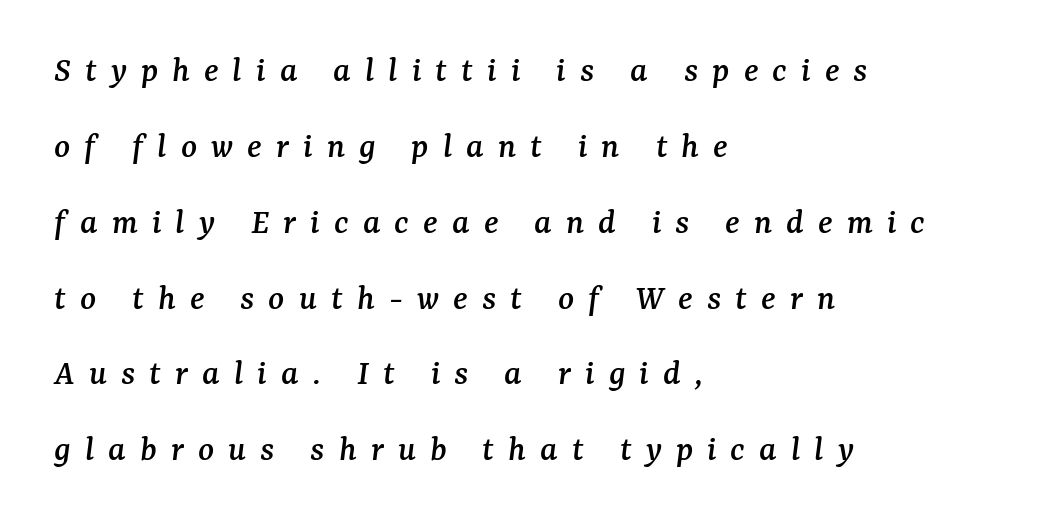
The string is rendered with underlining switched off. Substantial extra tracking has been applied to these lines. You could not count columns in this text — the font is proportionally spaced. How would I describe the line gaps? Wide and relaxed. Quick note: italic.
